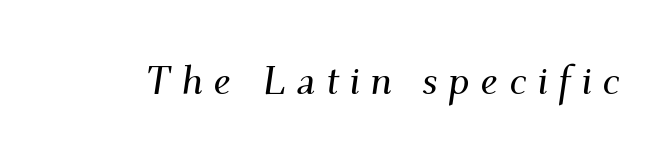
Q: Is the text italic (slanted)? A: Yes, it leans right by about 9 degrees.
Q: Is the typeface a serif or a sans-serif typeface? A: Serif.
Q: Is the text underlined? A: No.
Q: Is the spacing between letters normal or unusually wide? A: Unusually wide.
Q: Width (condensed, normal, or wide)? A: Normal.
Q: Stroke contrast? A: Medium.
Q: x-height? A: Small.
Q: Monospaced? A: No.
